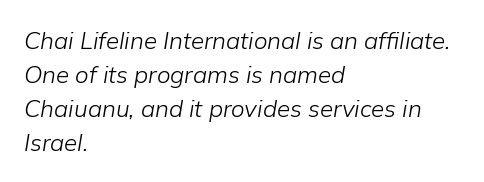
Q: Is the text bold? A: No.
Q: Is the text italic (slanted)? A: Yes, it leans right by about 9 degrees.
Q: Is the text underlined? A: No.
Q: How is the paragraph aligned? A: Left-aligned.
Q: Is the spacing between letters normal or unusually wide? A: Normal.
Q: Is the spacing between lines tight, normal or loose? A: Normal.
